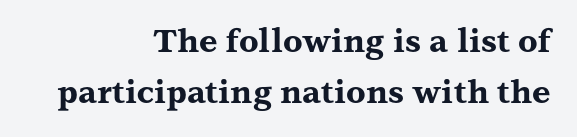
{"serif": "yes", "italic": "no", "bold": "yes", "weight": "bold", "width": "wide", "stroke_contrast": "medium", "x_height": "medium", "monospaced": "no", "underline": "no", "align": "right", "line_spacing": "normal", "line_spacing_ratio": 1.6, "letter_spacing": "normal", "letter_spacing_em": 0.0, "glyph_px": 32}
